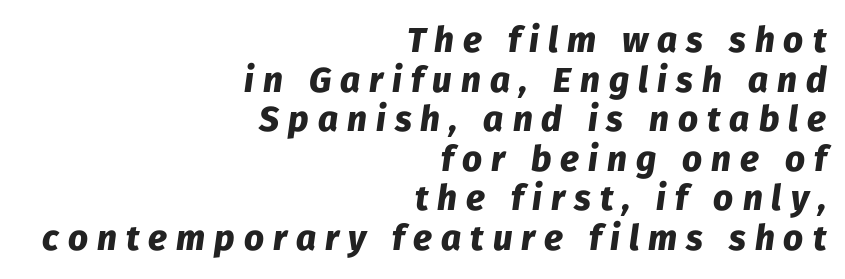
Q: Is the text bold? A: Yes.
Q: Is the text italic (slanted)? A: Yes, it leans right by about 8 degrees.
Q: Is the text underlined? A: No.
Q: How is the paragraph aligned? A: Right-aligned.
Q: Is the spacing between letters normal or unusually wide? A: Unusually wide.
Q: Is the spacing between lines tight, normal or loose? A: Tight.
Q: Width (condensed, normal, or wide)? A: Normal.
Q: Stroke contrast? A: Low.
Q: x-height? A: Medium.
Q: Monospaced? A: No.
